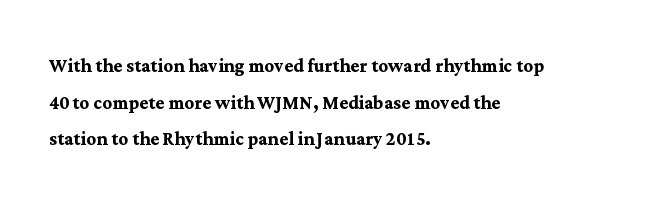
The image shows 24 px bold type, upright; set left-aligned, normal line spacing (1.53x), normal letter spacing, not underlined.
